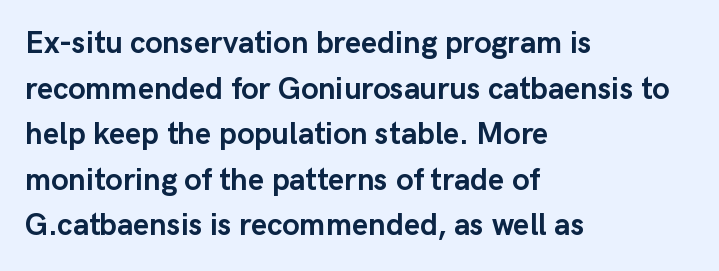
Think of a printed novel: that variable character pitch is what you see here. Is the letter spacing exaggerated? No — it looks like the ordinary default. Quick note: interline space is typical. Are there feet on the stems? There aren't — it's a sans. You can tell it's not italic because the verticals are truly vertical.
